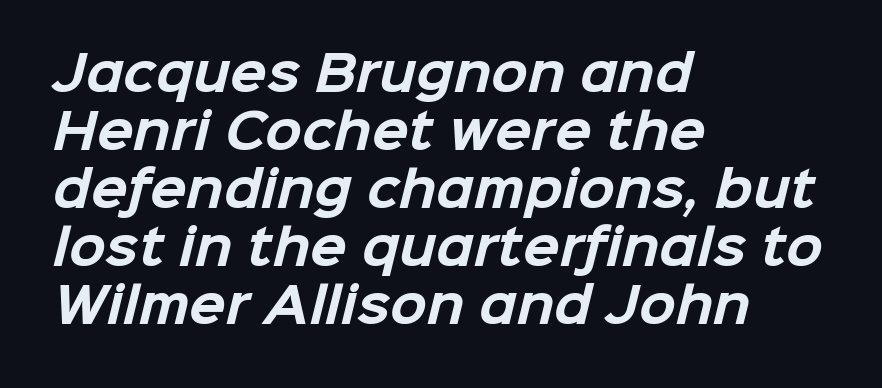
The image shows 48 px bold sans-serif type; set left-aligned, line spacing 1.21x, normal letter spacing, not underlined; low stroke contrast and a medium x-height.
